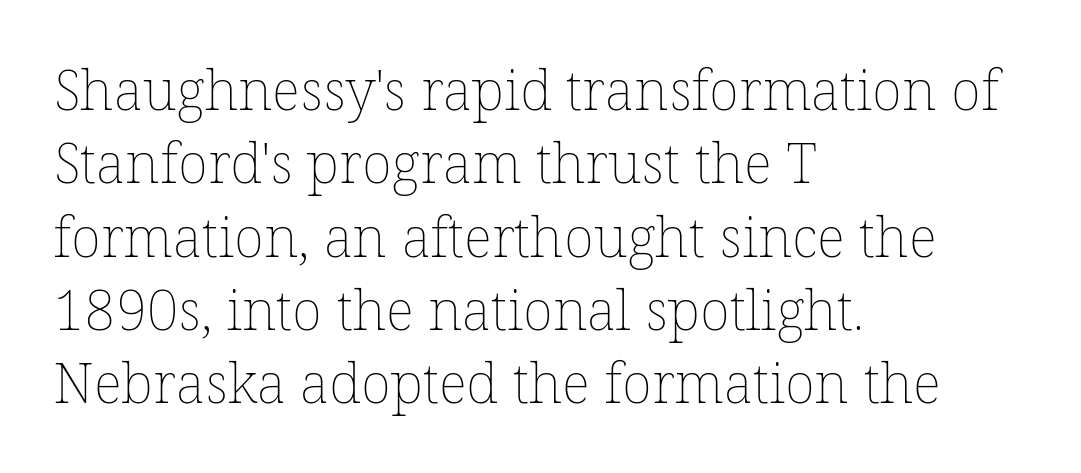
{"italic": "no", "bold": "no", "weight": "thin", "width": "normal", "stroke_contrast": "low", "x_height": "medium", "monospaced": "no", "underline": "no", "align": "left", "line_spacing": "normal", "line_spacing_ratio": 1.31, "letter_spacing": "normal", "letter_spacing_em": 0.0, "glyph_px": 56}
